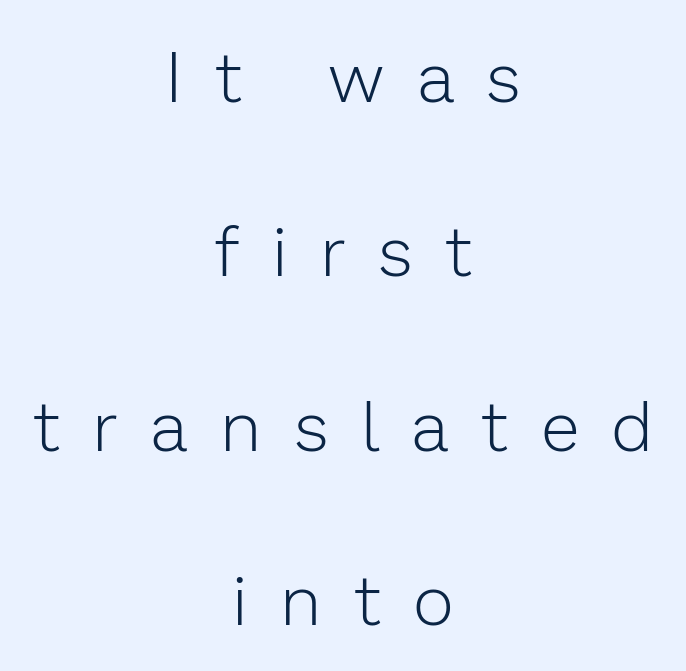
Q: Is the text bold? A: No.
Q: Is the text italic (slanted)? A: No, it is upright.
Q: Is the typeface a serif or a sans-serif typeface? A: Sans-serif.
Q: Is the text underlined? A: No.
Q: How is the paragraph aligned? A: Centered.
Q: Is the spacing between letters normal or unusually wide? A: Unusually wide.
Q: Is the spacing between lines tight, normal or loose? A: Loose.
Q: Width (condensed, normal, or wide)? A: Normal.
Q: Stroke contrast? A: Low.
Q: x-height? A: Medium.
Q: Monospaced? A: No.
